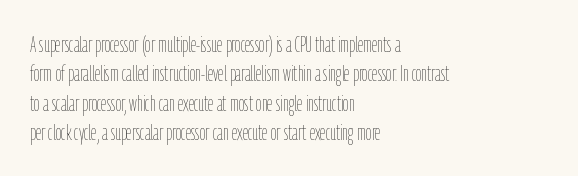
Q: Is the text bold? A: No.
Q: Is the text italic (slanted)? A: No, it is upright.
Q: Is the text underlined? A: No.
Q: How is the paragraph aligned? A: Left-aligned.
Q: Is the spacing between letters normal or unusually wide? A: Normal.
Q: Is the spacing between lines tight, normal or loose? A: Normal.
